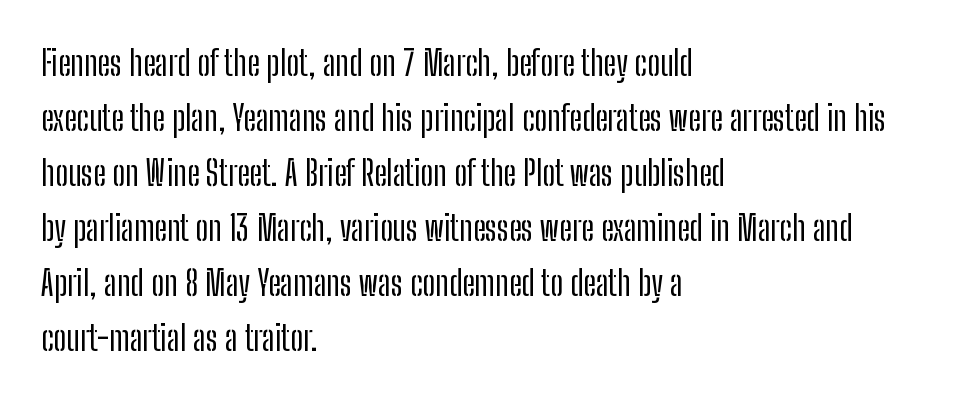
{"serif": "no", "italic": "no", "width": "condensed", "stroke_contrast": "low", "x_height": "medium", "monospaced": "no", "underline": "no", "align": "left", "line_spacing": "normal", "line_spacing_ratio": 1.57, "letter_spacing": "normal", "letter_spacing_em": 0.0, "glyph_px": 35}
